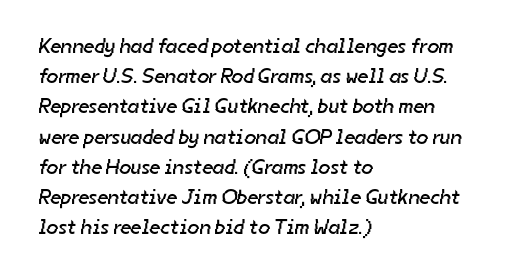
{"bold": "no", "underline": "no", "align": "left", "line_spacing": "normal", "line_spacing_ratio": 1.44, "letter_spacing": "normal", "letter_spacing_em": 0.0, "glyph_px": 21}
